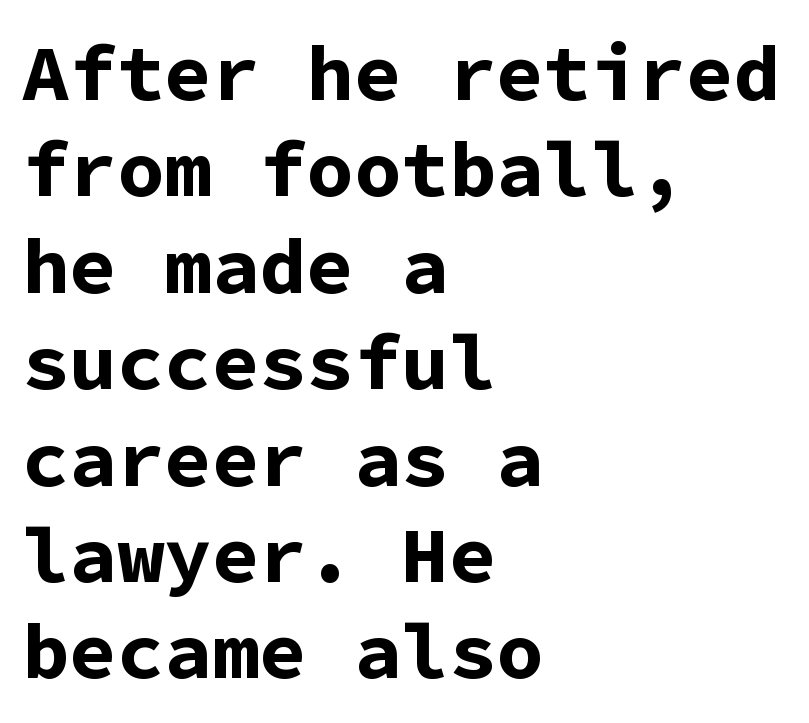
The image shows 79 px bold sans-serif type, upright, monospaced; set left-aligned, line spacing 1.22x, normal letter spacing, not underlined; low stroke contrast and a medium x-height.
